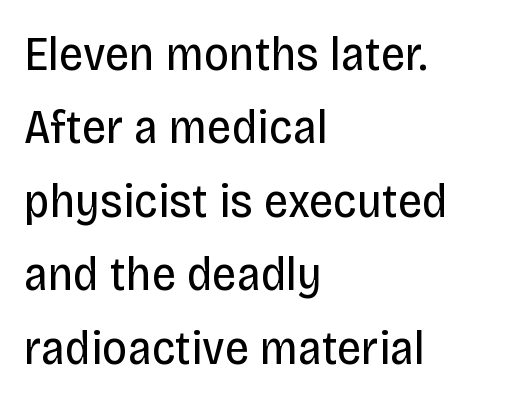
The letters look calm and open, with moderate or lighter stems. A student would call this left alignment; a typographer would say flush left, rag right. A normal amount of white space separates one row of letters from the next. Here the designer chose a conventional face with non-uniform glyph widths.
